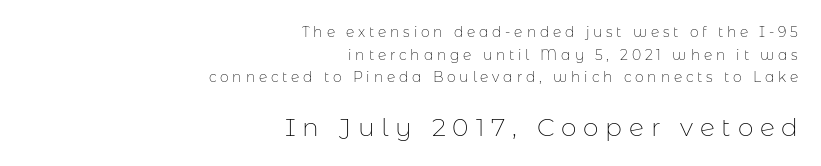
Q: Is the text bold? A: No.
Q: Is the text italic (slanted)? A: No, it is upright.
Q: Is the text underlined? A: No.
Q: How is the paragraph aligned? A: Right-aligned.
Q: Is the spacing between letters normal or unusually wide? A: Unusually wide.
Q: Is the spacing between lines tight, normal or loose? A: Normal.
Q: Which block of text is set in a larger size, the first (top) or the second (bottom)? A: The second (bottom) one.
